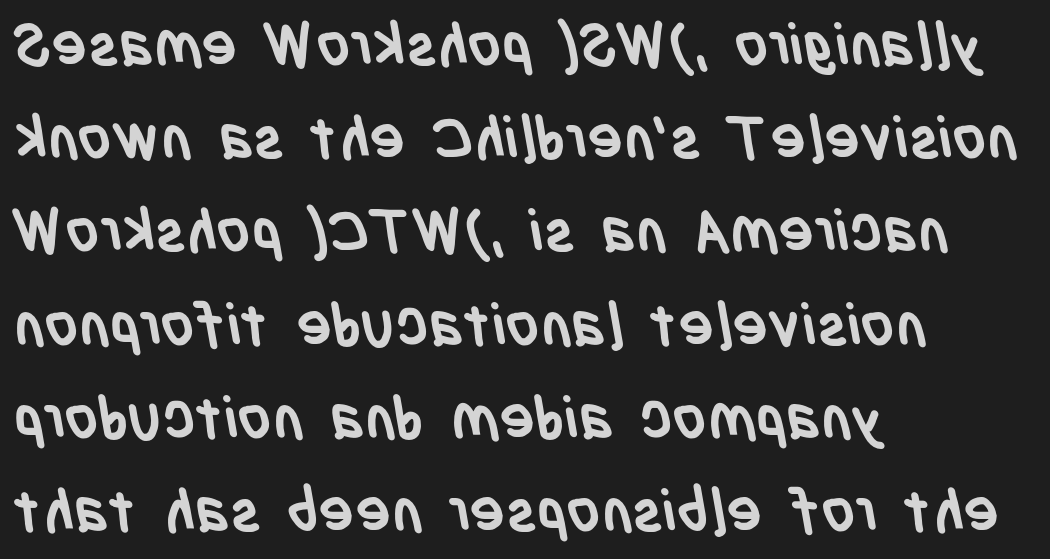
{"serif": "no", "bold": "yes", "weight": "semibold", "width": "condensed", "stroke_contrast": "low", "x_height": "large", "monospaced": "no", "underline": "no", "align": "left", "line_spacing": "normal", "line_spacing_ratio": 1.58, "letter_spacing": "normal", "letter_spacing_em": 0.0, "glyph_px": 59}
